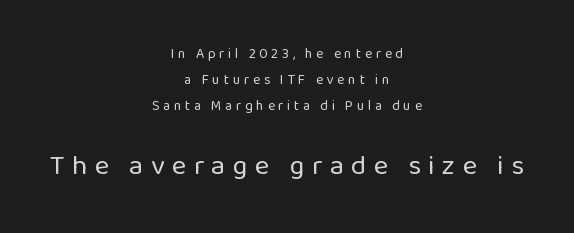
Clear beneath every line of the passage. Between one letter and the next there's a generous, obvious gap. Leftover space on each line is divided equally before and after the words. The more generous point size was reserved for the lower chunk. A typesetter would mark this as roman, not italic.
